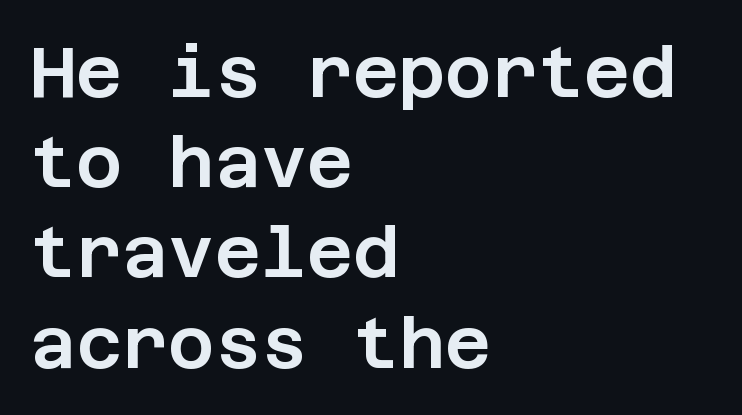
Q: Is the text italic (slanted)? A: No, it is upright.
Q: Is the typeface a serif or a sans-serif typeface? A: Sans-serif.
Q: Is the text underlined? A: No.
Q: How is the paragraph aligned? A: Left-aligned.
Q: Is the spacing between letters normal or unusually wide? A: Normal.
Q: Is the spacing between lines tight, normal or loose? A: Normal.
Q: Width (condensed, normal, or wide)? A: Normal.
Q: Stroke contrast? A: Low.
Q: x-height? A: Large.
